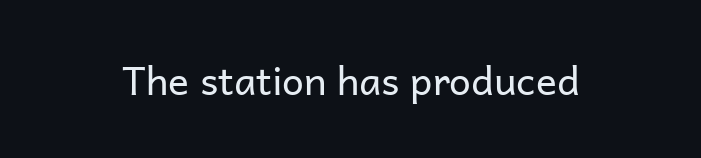
Q: Is the text bold? A: No.
Q: Is the text italic (slanted)? A: No, it is upright.
Q: Is the typeface a serif or a sans-serif typeface? A: Sans-serif.
Q: Is the text underlined? A: No.
Q: Is the spacing between letters normal or unusually wide? A: Normal.
Q: Width (condensed, normal, or wide)? A: Normal.
Q: Stroke contrast? A: Low.
Q: x-height? A: Medium.
Q: Monospaced? A: No.
